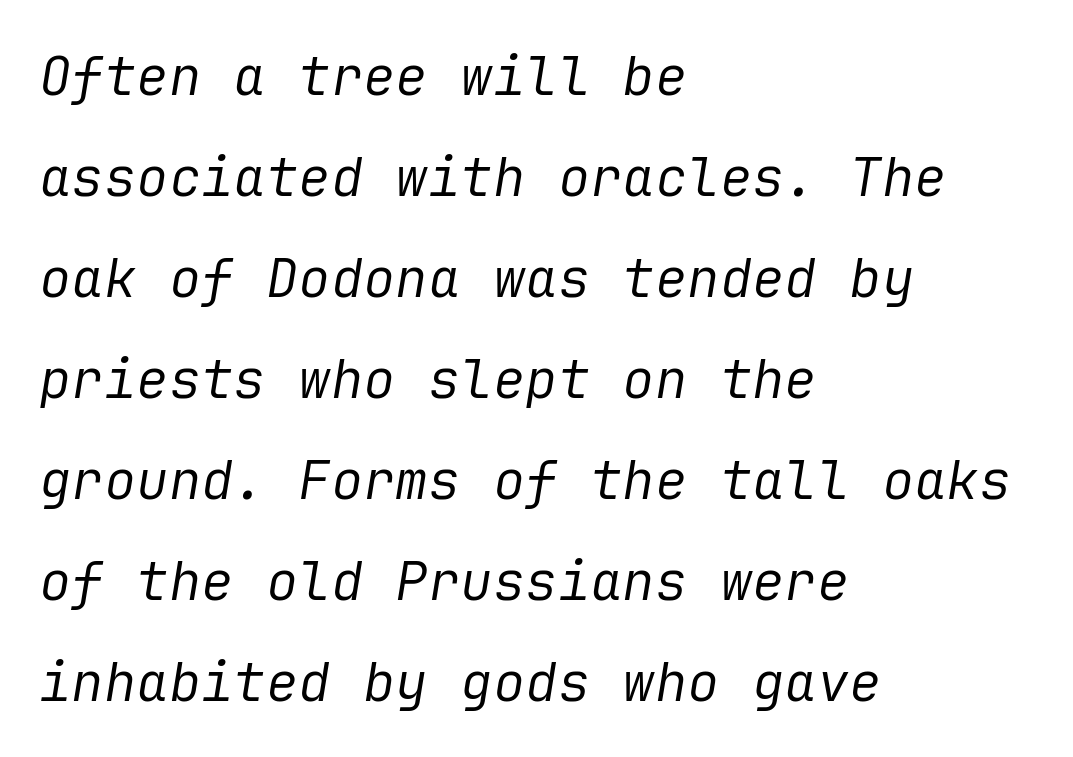
The image shows 54 px regular-weight type, italic (leaning right); set left-aligned, line spacing 1.87x, normal letter spacing, not underlined; low stroke contrast and a medium x-height.
